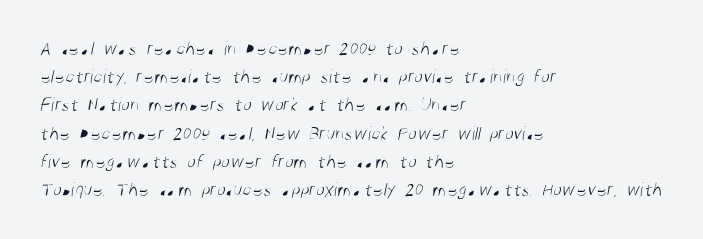
Q: Is the text bold? A: No.
Q: Is the text underlined? A: No.
Q: How is the paragraph aligned? A: Left-aligned.
Q: Is the spacing between letters normal or unusually wide? A: Normal.
Q: Is the spacing between lines tight, normal or loose? A: Normal.
